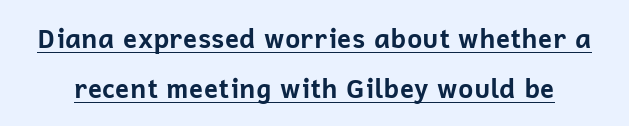
{"italic": "no", "bold": "yes", "underline": "yes", "line_spacing": "loose", "line_spacing_ratio": 1.94, "letter_spacing": "normal", "letter_spacing_em": 0.0, "glyph_px": 26}
